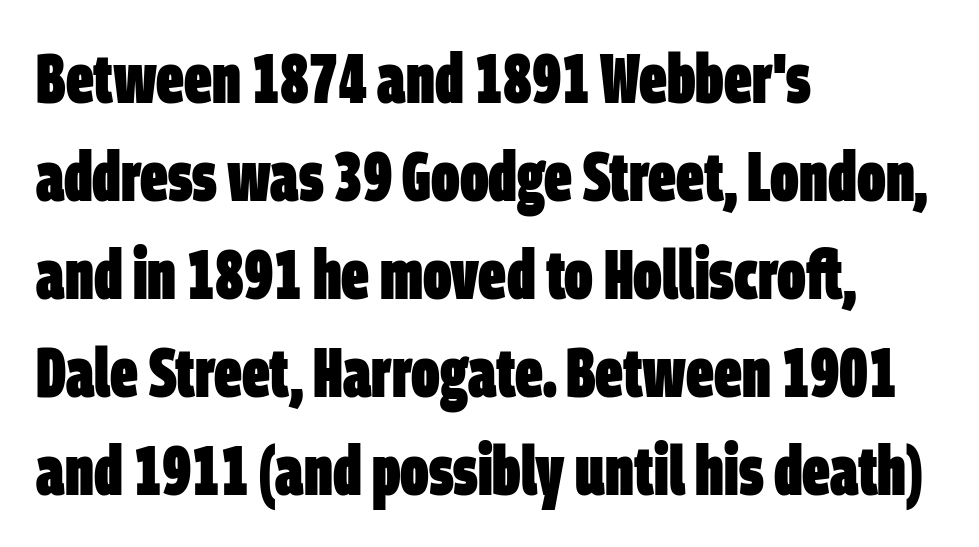
{"serif": "no", "bold": "yes", "weight": "heavy", "width": "condensed", "stroke_contrast": "low", "x_height": "large", "monospaced": "no", "underline": "no", "align": "left", "line_spacing": "normal", "line_spacing_ratio": 1.42, "letter_spacing": "normal", "letter_spacing_em": 0.0, "glyph_px": 69}
